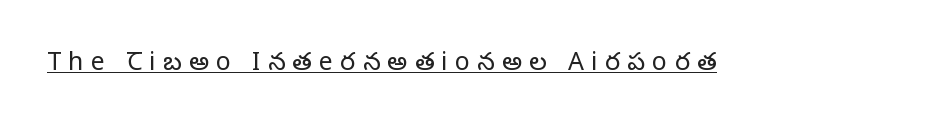
The image shows 25 px text type, upright; set unusually wide letter spacing (+0.29 em), underlined.
